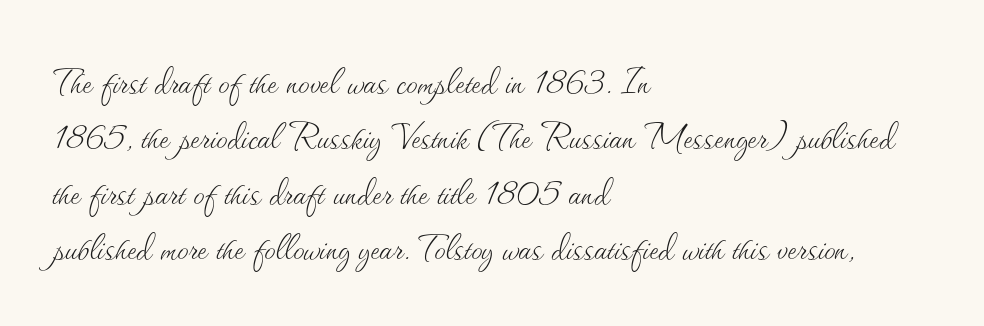
{"bold": "no", "weight": "thin", "width": "normal", "stroke_contrast": "medium", "x_height": "small", "monospaced": "no", "underline": "no", "align": "left", "line_spacing_ratio": 1.23, "letter_spacing": "normal", "letter_spacing_em": 0.0, "glyph_px": 45}
